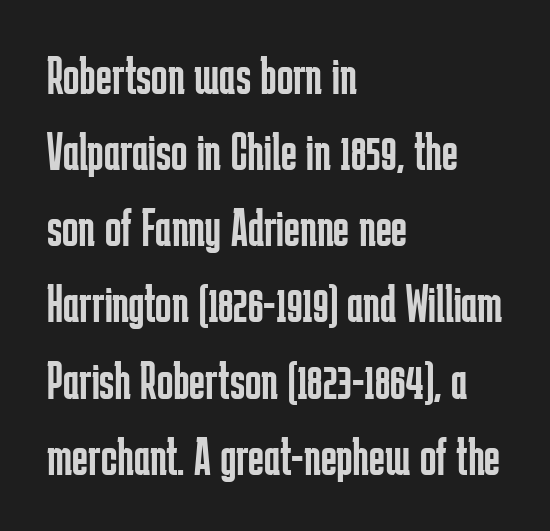
Reading down the block, your eye returns to a fixed left position each line. Between one letter and the next there's only the usual sliver of space. Counters stay open thanks to moderate or lighter strokes. What kind of face is this? One without serifs — a sans. Each letter keeps its own natural width here, so spacing adapts to shape. Italic: no, the glyphs are upright roman.
